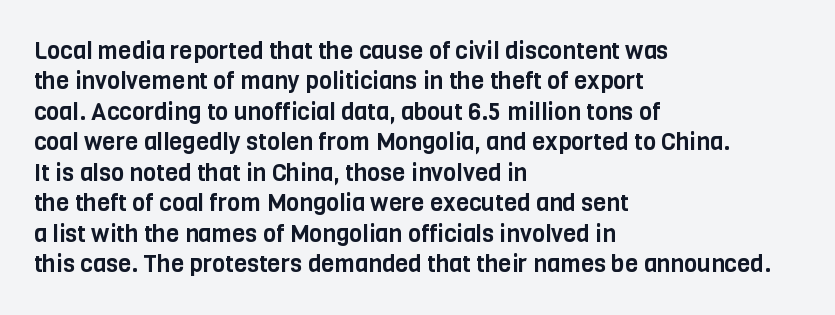
Q: Is the text italic (slanted)? A: No, it is upright.
Q: Is the text underlined? A: No.
Q: How is the paragraph aligned? A: Left-aligned.
Q: Is the spacing between letters normal or unusually wide? A: Normal.
Q: Is the spacing between lines tight, normal or loose? A: Normal.
